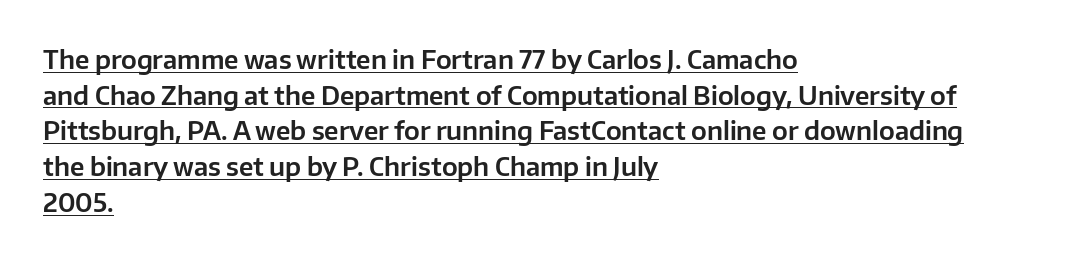
Notice how descenders clear the ascenders below comfortably — that's standard leading. Italic? Not at all — the glyphs are vertical. Reading down the block, your eye returns to a fixed left position each line. The passage shown is underscored from start to finish. Observe the ordinary spacing: letters are neighbours, not strangers.
